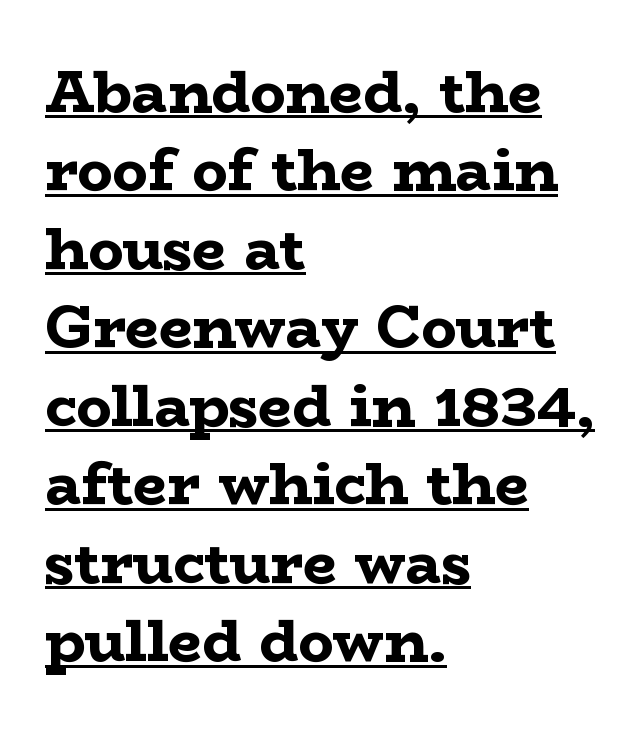
Old-style or modern, the face here clearly has serifs. One glance says typical: line gaps are just what's usual. The rendering uses the underline text-decoration. Horizontally, the lines are justified to the leading edge only.
